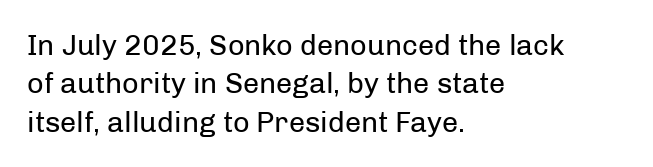
Each line starts at the same left margin while the right side varies. Letters rest on an invisible, unmarked baseline. Does extra space separate the letters? No, they use regular spacing. A typesetter would call this leading conventional body-copy spacing.
